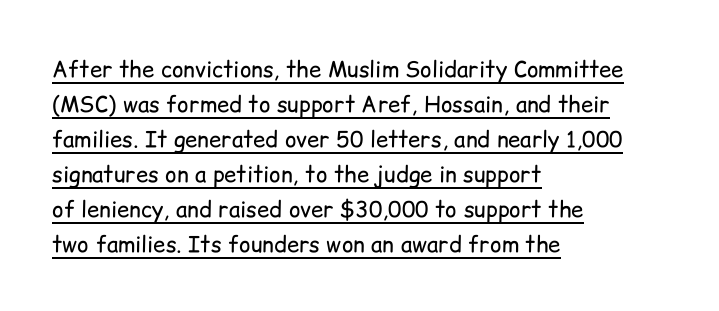
Q: Is the text bold? A: No.
Q: Is the text italic (slanted)? A: No, it is upright.
Q: Is the text underlined? A: Yes.
Q: How is the paragraph aligned? A: Left-aligned.
Q: Is the spacing between letters normal or unusually wide? A: Normal.
Q: Is the spacing between lines tight, normal or loose? A: Normal.
